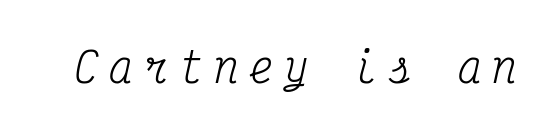
Q: Is the text bold? A: No.
Q: Is the text italic (slanted)? A: Yes, it leans right by about 12 degrees.
Q: Is the typeface a serif or a sans-serif typeface? A: Serif.
Q: Is the text underlined? A: No.
Q: Is the spacing between letters normal or unusually wide? A: Unusually wide.
Q: Width (condensed, normal, or wide)? A: Condensed.
Q: Stroke contrast? A: Medium.
Q: x-height? A: Medium.
Q: Monospaced? A: Yes.
